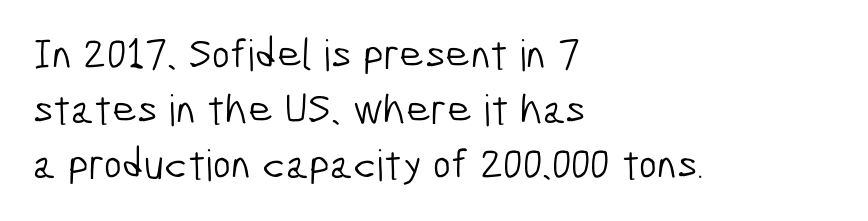
The image shows 43 px light, condensed sans-serif type; set left-aligned, normal line spacing (1.28x), normal letter spacing, not underlined; low stroke contrast and a medium x-height.
